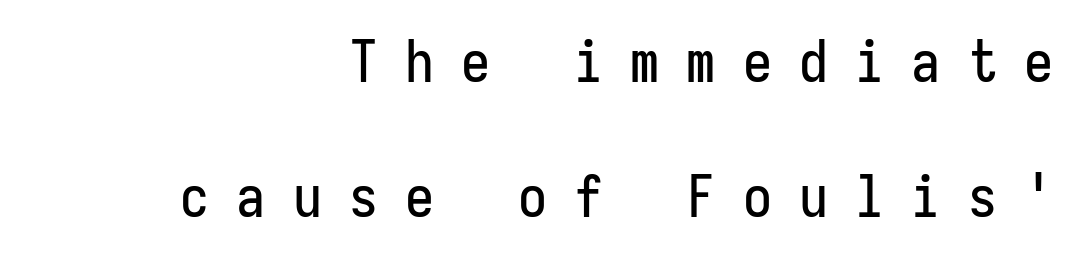
{"serif": "no", "italic": "no", "width": "condensed", "stroke_contrast": "low", "x_height": "medium", "monospaced": "yes", "underline": "no", "align": "right", "line_spacing": "loose", "line_spacing_ratio": 2.33, "letter_spacing": "wide", "letter_spacing_em": 0.47, "glyph_px": 58}
